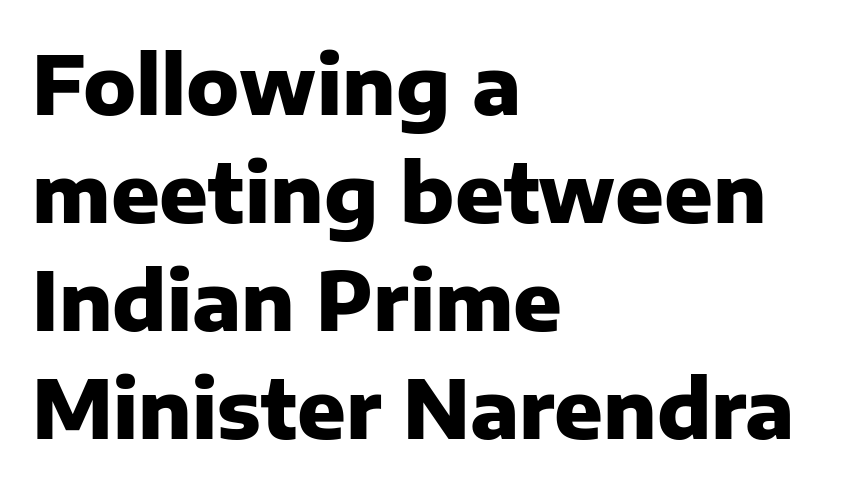
Tall strokes in this sample are plumb rather than angled. Evenly set lines give the paragraph a standard silhouette. Look at the bottom of the vertical strokes: they stop flat, with no serifs. Teacher's note: observe the even left margin — that is flush-left alignment.
